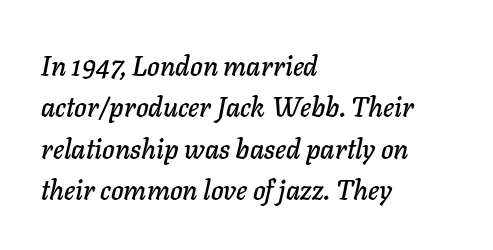
Q: Is the text italic (slanted)? A: Yes, it leans right by about 11 degrees.
Q: Is the text underlined? A: No.
Q: How is the paragraph aligned? A: Left-aligned.
Q: Is the spacing between letters normal or unusually wide? A: Normal.
Q: Is the spacing between lines tight, normal or loose? A: Normal.
